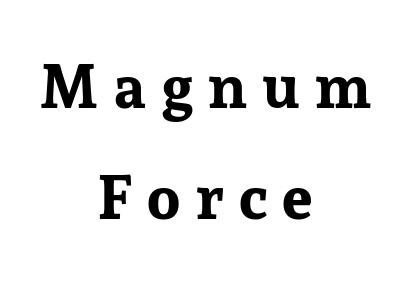
The image shows 61 px bold serif type, upright; set centered, line spacing 1.82x, unusually wide letter spacing (+0.25 em), not underlined; low stroke contrast and a medium x-height.
